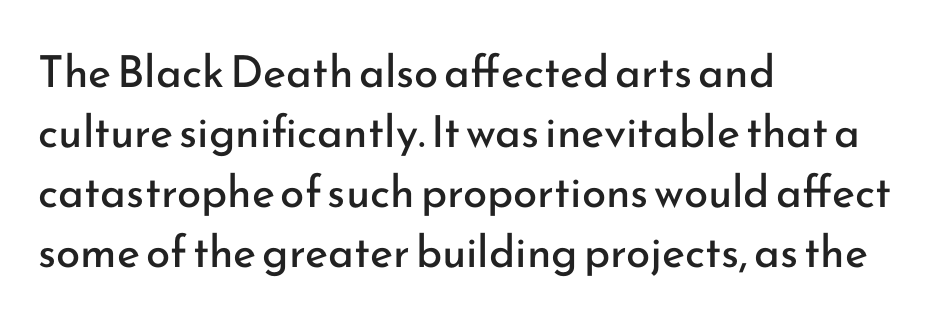
{"serif": "no", "italic": "no", "bold": "no", "weight": "regular", "width": "normal", "stroke_contrast": "low", "x_height": "small", "monospaced": "no", "underline": "no", "align": "left", "line_spacing": "normal", "line_spacing_ratio": 1.36, "letter_spacing": "normal", "letter_spacing_em": 0.0, "glyph_px": 44}
